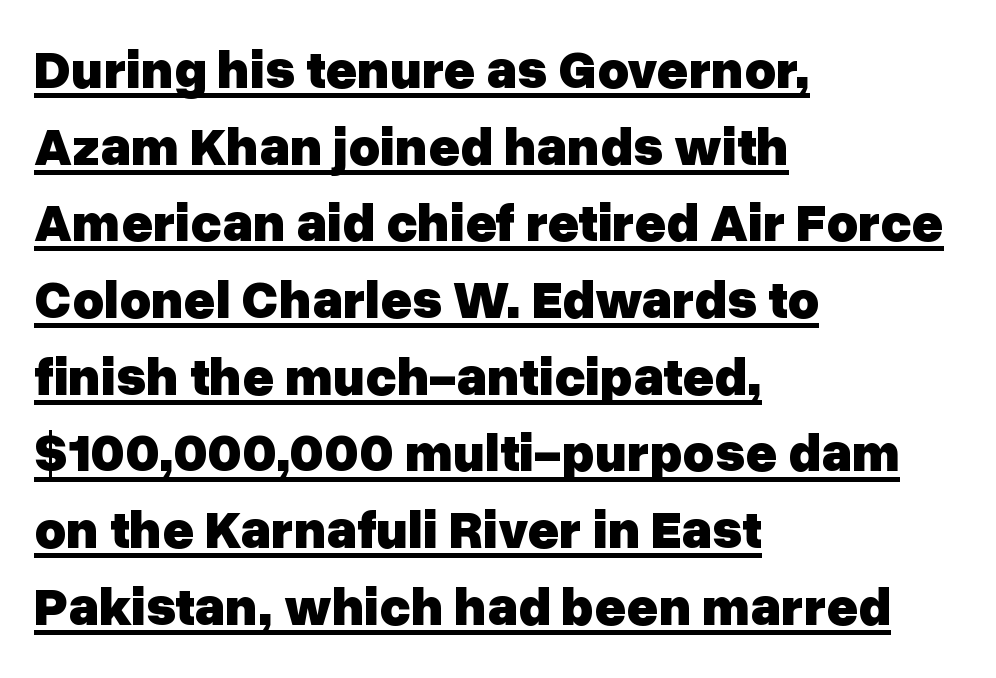
The image shows 54 px heavy sans-serif type, upright; set left-aligned, normal line spacing (1.42x), normal letter spacing, underlined; low stroke contrast and a medium x-height.
